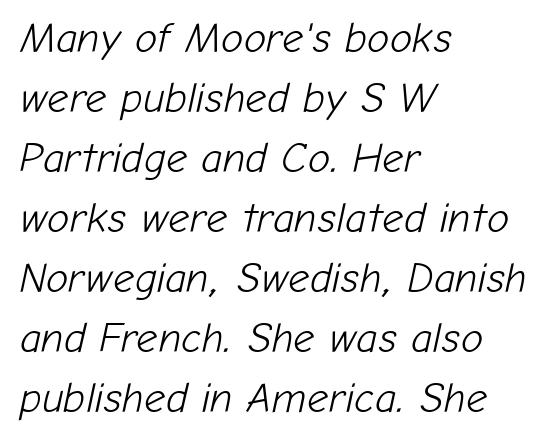
Compared with typical paragraphs, the rows here are spaced about the same. In terms of posture, this sample is oblique. The type is set solid horizontally, with unmodified tracking. Rule under the text: the space is simply empty. Weight class: somewhere from thin through regular. Varying glyph widths throughout — classic text-font behaviour.
